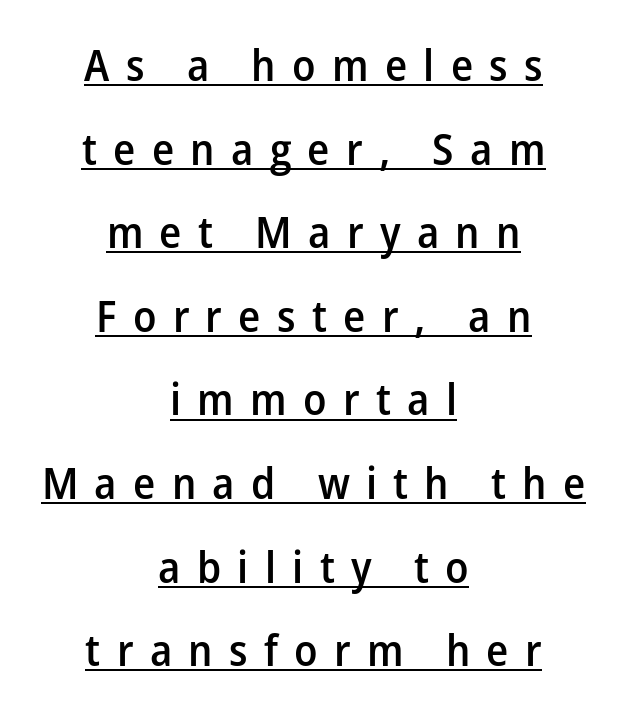
Typographically, this falls in the sans-serif category. Rendered with straight, roman letterforms. Each line of the rendering has a horizontal stroke beneath the glyphs. Words appear elongated and porous because spacing is wide. Regarding leading, the lines here are spaced well apart. Do the characters align in a grid? No, the font is proportional.
